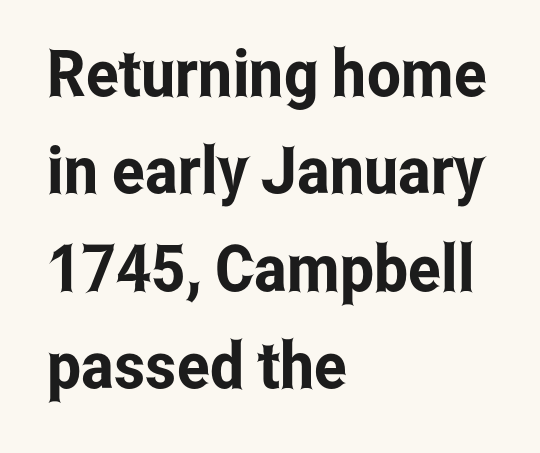
Q: Is the text italic (slanted)? A: No, it is upright.
Q: Is the typeface a serif or a sans-serif typeface? A: Sans-serif.
Q: Is the text underlined? A: No.
Q: How is the paragraph aligned? A: Left-aligned.
Q: Is the spacing between letters normal or unusually wide? A: Normal.
Q: Is the spacing between lines tight, normal or loose? A: Normal.
Q: Width (condensed, normal, or wide)? A: Condensed.
Q: Stroke contrast? A: Low.
Q: x-height? A: Medium.
Q: Monospaced? A: No.
